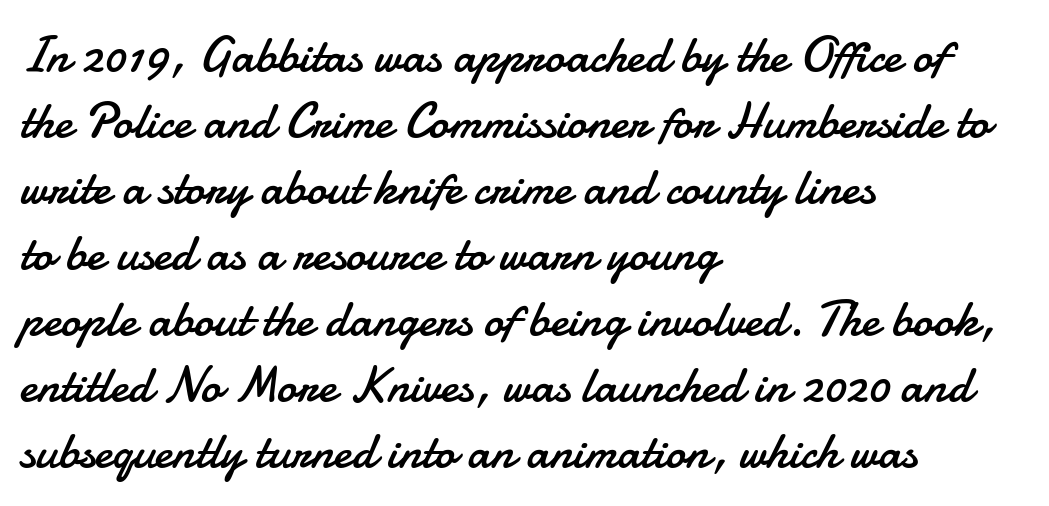
Q: Is the text bold? A: No.
Q: Is the text italic (slanted)? A: Yes.
Q: Is the typeface a serif or a sans-serif typeface? A: Sans-serif.
Q: Is the text underlined? A: No.
Q: How is the paragraph aligned? A: Left-aligned.
Q: Is the spacing between letters normal or unusually wide? A: Normal.
Q: Is the spacing between lines tight, normal or loose? A: Normal.
Q: Width (condensed, normal, or wide)? A: Normal.
Q: Stroke contrast? A: Low.
Q: x-height? A: Small.
Q: Monospaced? A: No.
